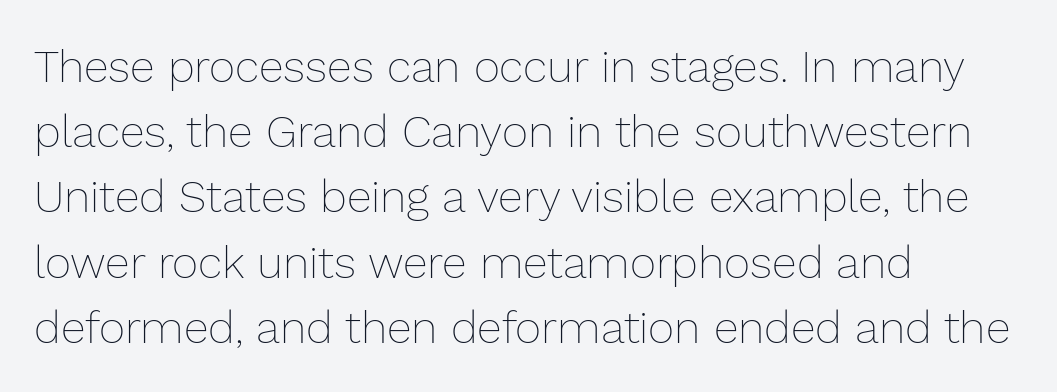
{"italic": "no", "bold": "no", "weight": "thin", "width": "normal", "stroke_contrast": "low", "x_height": "medium", "monospaced": "no", "underline": "no", "align": "left", "line_spacing": "normal", "line_spacing_ratio": 1.45, "letter_spacing": "normal", "letter_spacing_em": 0.0, "glyph_px": 45}
